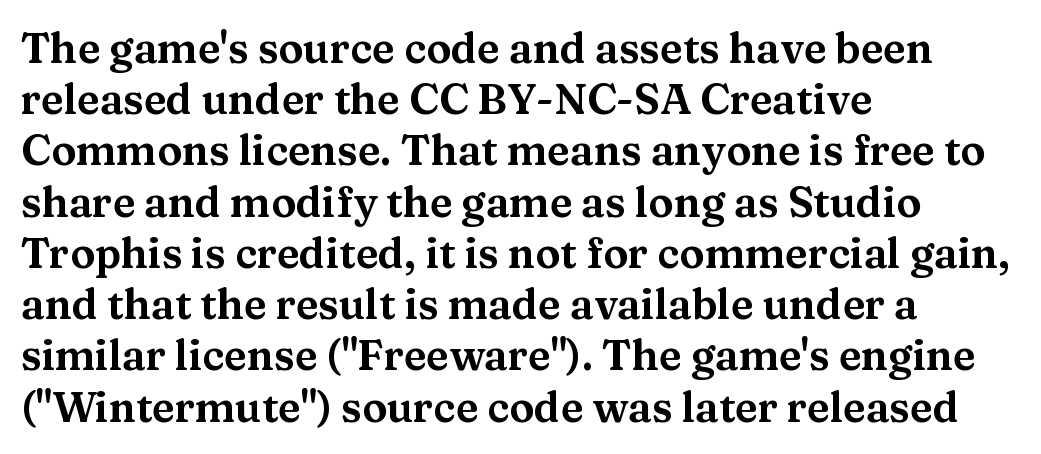
The image shows 42 px wide serif type, upright; set left-aligned, line spacing 1.22x, normal letter spacing, not underlined; medium stroke contrast and a medium x-height.
